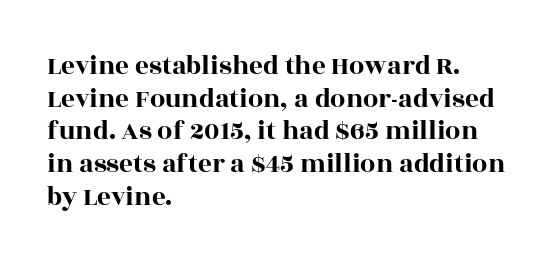
Q: Is the text italic (slanted)? A: No, it is upright.
Q: Is the text underlined? A: No.
Q: How is the paragraph aligned? A: Left-aligned.
Q: Is the spacing between letters normal or unusually wide? A: Normal.
